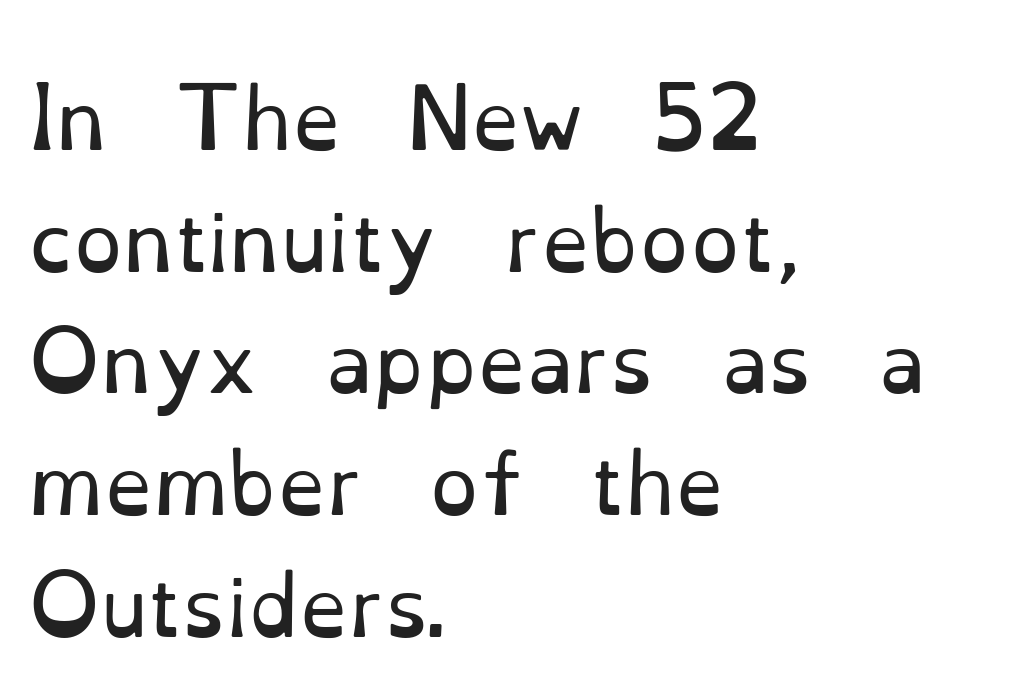
Every row of glyphs begins at an identical x-position on the left. Default kerning and tracking; the words read as compact shapes. Are there feet on the stems? There are — it's a serif. What's the leading like? Ordinary, nothing unusual. Check the space under the baseline: it is left empty.
